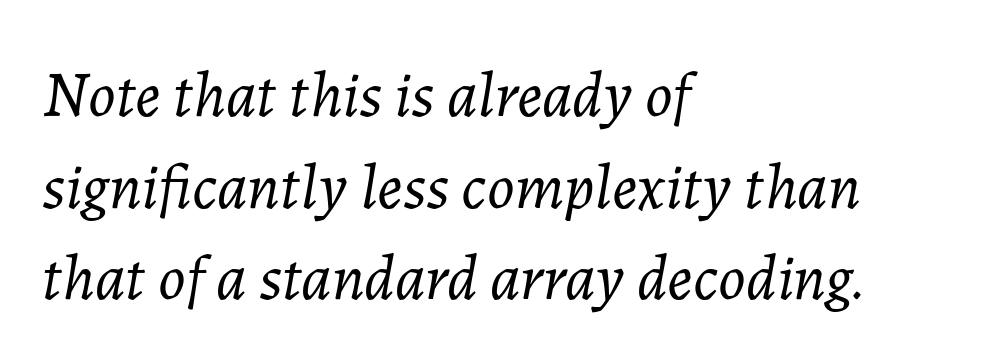
{"italic": "yes", "lean": "right", "slant_degrees": 7, "bold": "no", "weight": "light", "width": "normal", "stroke_contrast": "low", "x_height": "medium", "monospaced": "no", "underline": "no", "align": "left", "line_spacing": "normal", "line_spacing_ratio": 1.43, "letter_spacing": "normal", "letter_spacing_em": 0.0, "glyph_px": 64}
